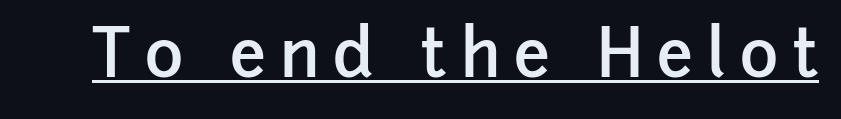
Q: Is the text bold? A: Semi-bold.
Q: Is the text italic (slanted)? A: No, it is upright.
Q: Is the typeface a serif or a sans-serif typeface? A: Sans-serif.
Q: Is the text underlined? A: Yes.
Q: Is the spacing between letters normal or unusually wide? A: Unusually wide.
Q: Width (condensed, normal, or wide)? A: Normal.
Q: Stroke contrast? A: Low.
Q: x-height? A: Medium.
Q: Monospaced? A: No.
